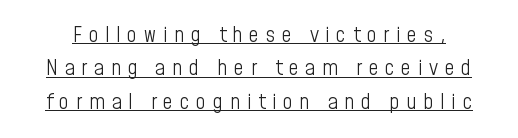
The image shows 22 px text type, upright; set normal line spacing (1.52x), unusually wide letter spacing (+0.3 em), underlined.
